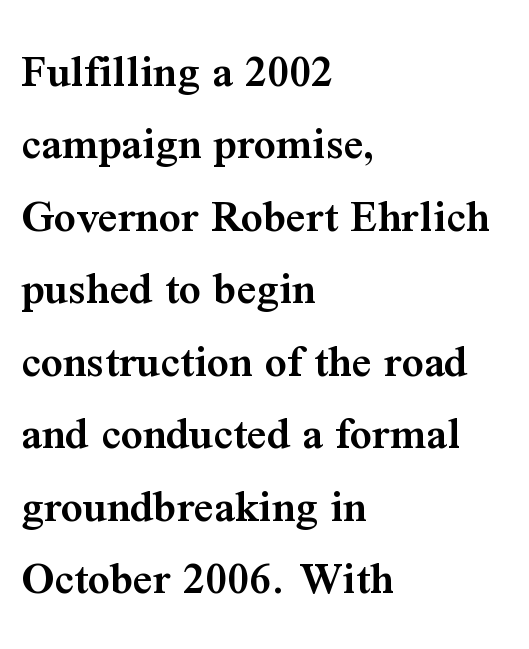
The image shows 48 px semibold serif type, upright; set left-aligned, normal line spacing (1.51x), normal letter spacing, not underlined; medium stroke contrast and a medium x-height.
